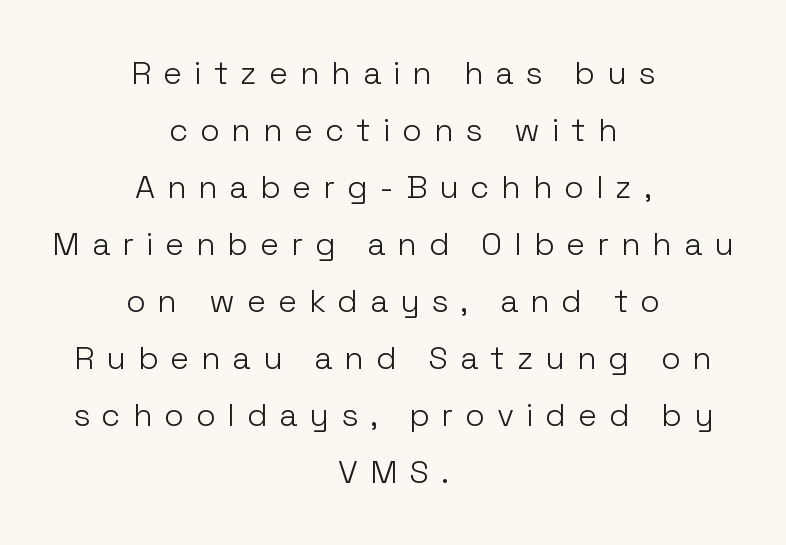
The image shows 32 px light sans-serif type, upright; set centered, line spacing 1.78x, unusually wide letter spacing (+0.37 em), not underlined; low stroke contrast and a medium x-height.
